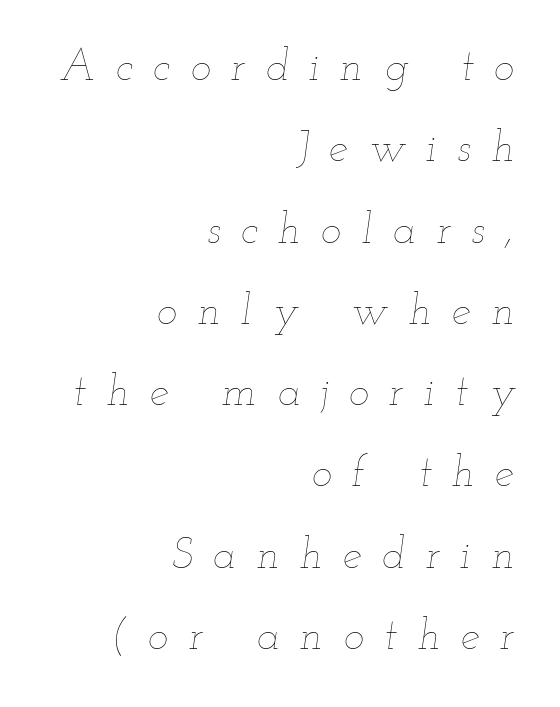
These lines stack with their right ends in a neat column. These lines have a slow, spaced-out rhythm from letter to letter. Stem width sits at or under what a default text font uses. Style check: oblique.
